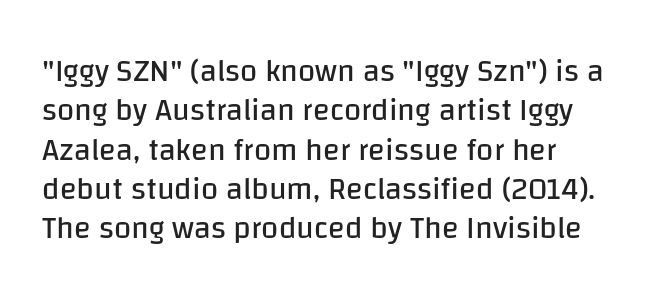
The image shows 31 px regular-weight sans-serif type, upright; set normal line spacing (1.27x), normal letter spacing, not underlined; low stroke contrast and a large x-height.
